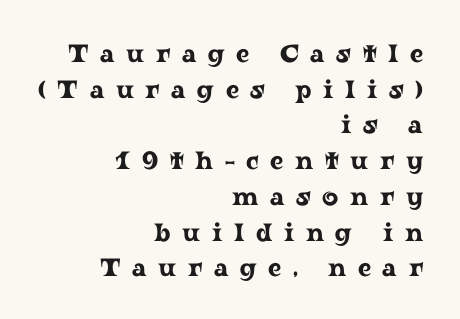
The image shows 25 px text type, upright; set right-aligned, normal line spacing (1.43x), unusually wide letter spacing (+0.46 em), not underlined.
